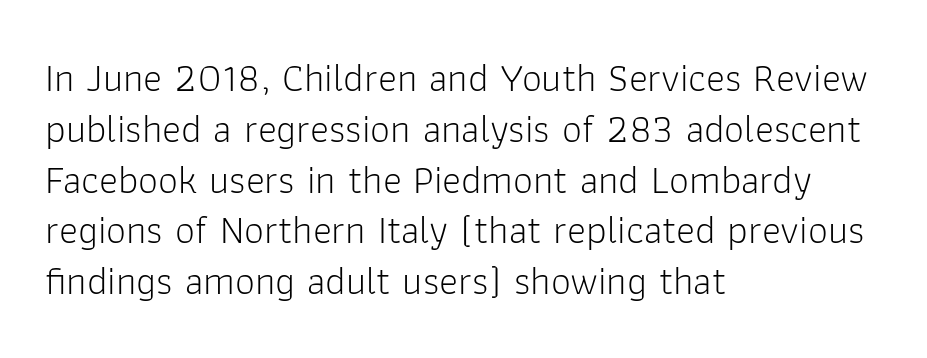
The passage shown is typeset with a sans-serif family. A typesetter would call this leading conventional body-copy spacing. The rendering keeps characters at their native spacing. Compared with a centered layout, this one pins lines to the left instead.
